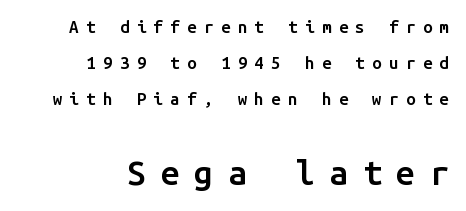
Stems and bowls a touch heavier than normal — semibold. The axis of the letterforms is exactly vertical. Honestly, the rows look like they've been pulled way apart. A typesetter would call this heavily tracked-out type. This is sans-serif lettering, the kind often seen on screens and signage.
